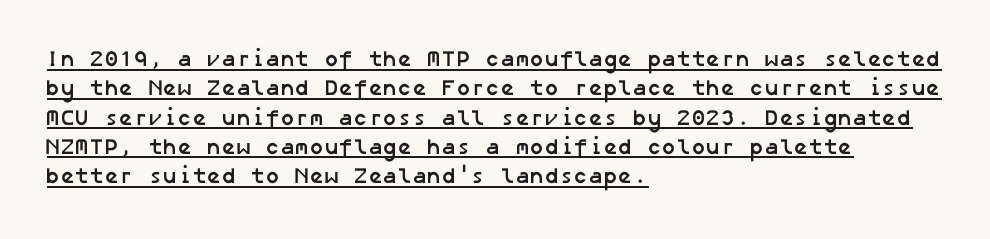
The image shows 22 px bold type; set left-aligned, normal line spacing (1.33x), normal letter spacing, underlined.
